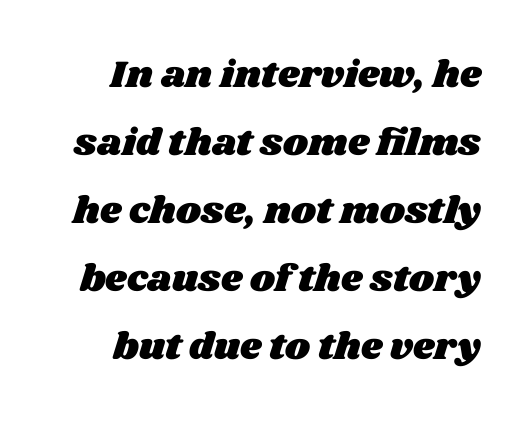
The gap between lines stays unmarked. Here the designer chose a conventional face with non-uniform glyph widths. Tracking value appears to be zero — textbook default spacing.
